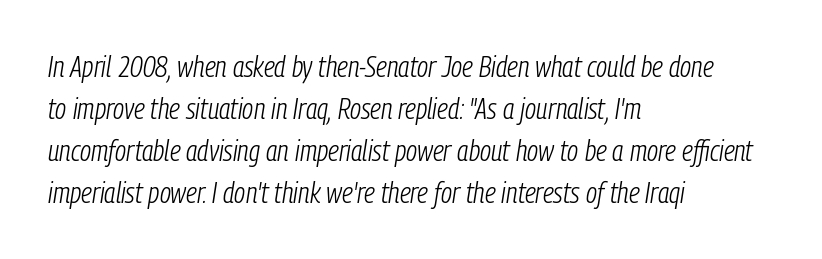
The image shows 29 px light, condensed type, italic (leaning right); set left-aligned, normal line spacing (1.45x), normal letter spacing, not underlined; low stroke contrast and a medium x-height.
